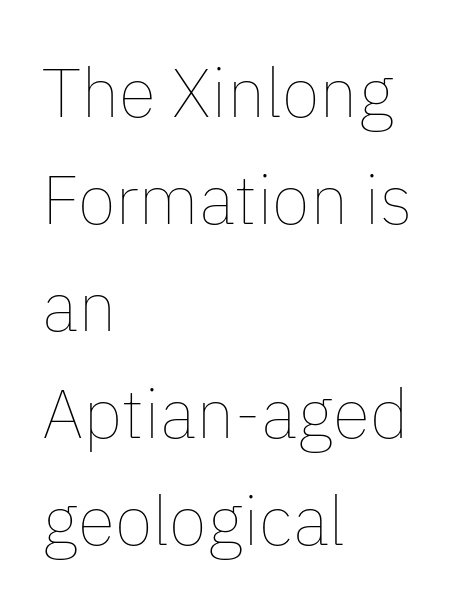
Reading down the block, your eye returns to a fixed left position each line. The face used here is proportionally spaced, like ordinary book or web type. This rendering features lettering with no underline. Successive baselines arrive at the customary interval.
